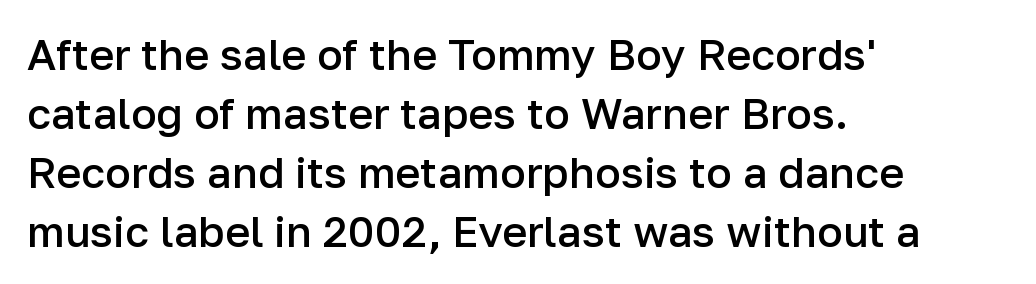
Q: Is the text bold? A: Semi-bold.
Q: Is the text italic (slanted)? A: No, it is upright.
Q: Is the typeface a serif or a sans-serif typeface? A: Sans-serif.
Q: Is the text underlined? A: No.
Q: How is the paragraph aligned? A: Left-aligned.
Q: Is the spacing between letters normal or unusually wide? A: Normal.
Q: Is the spacing between lines tight, normal or loose? A: Normal.
Q: Width (condensed, normal, or wide)? A: Normal.
Q: Stroke contrast? A: Low.
Q: x-height? A: Medium.
Q: Monospaced? A: No.
